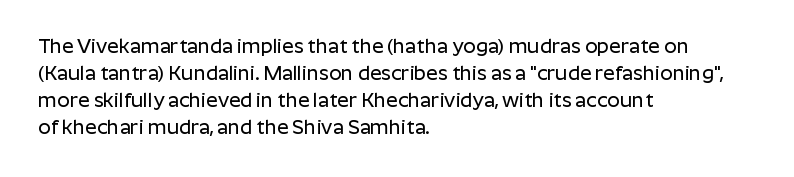
Q: Is the text italic (slanted)? A: No, it is upright.
Q: Is the text underlined? A: No.
Q: How is the paragraph aligned? A: Left-aligned.
Q: Is the spacing between letters normal or unusually wide? A: Normal.
Q: Is the spacing between lines tight, normal or loose? A: Normal.
